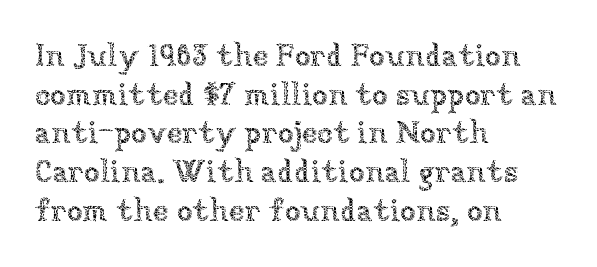
The image shows 32 px thin type, upright; set left-aligned, line spacing 1.21x, normal letter spacing, not underlined; low stroke contrast and a medium x-height.
